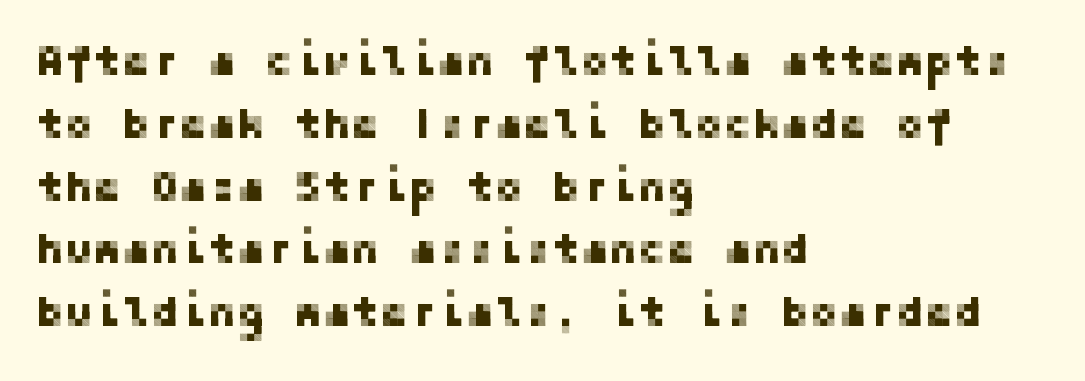
The image shows 43 px sans-serif type, upright; set left-aligned, normal line spacing (1.46x), normal letter spacing, not underlined; low stroke contrast and a medium x-height.
